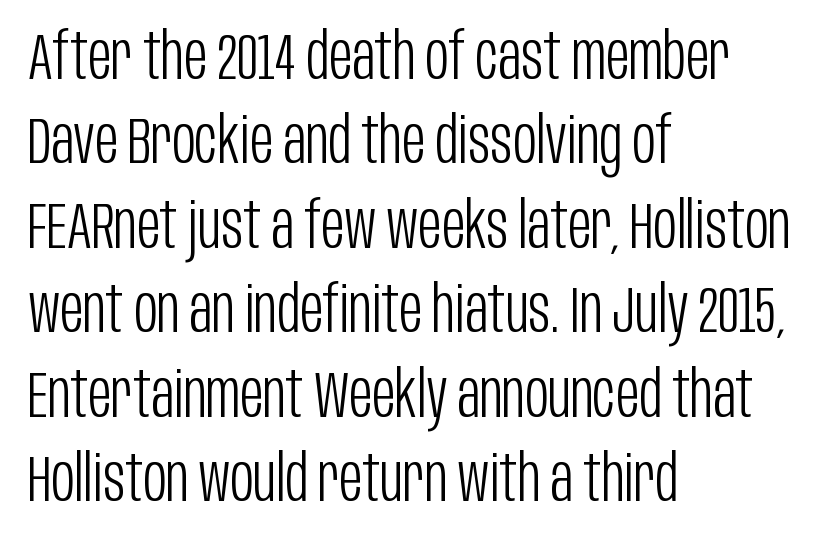
{"serif": "no", "italic": "no", "bold": "no", "weight": "light", "width": "condensed", "stroke_contrast": "low", "x_height": "large", "monospaced": "no", "underline": "no", "align": "left", "line_spacing": "normal", "line_spacing_ratio": 1.32, "letter_spacing": "normal", "letter_spacing_em": 0.0, "glyph_px": 64}
